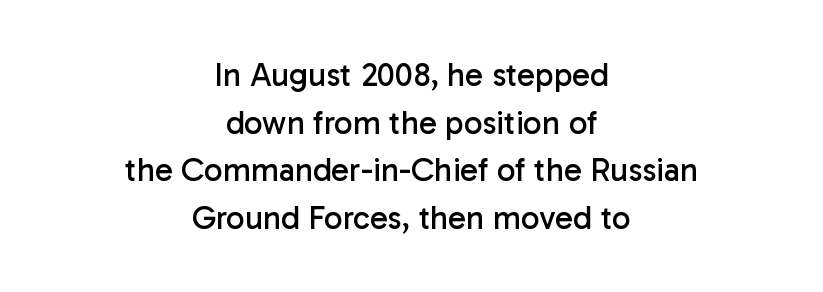
{"serif": "no", "italic": "no", "bold": "no", "weight": "regular", "width": "normal", "stroke_contrast": "low", "x_height": "medium", "monospaced": "no", "underline": "no", "align": "center", "line_spacing": "normal", "line_spacing_ratio": 1.44, "letter_spacing": "normal", "letter_spacing_em": 0.0, "glyph_px": 33}
